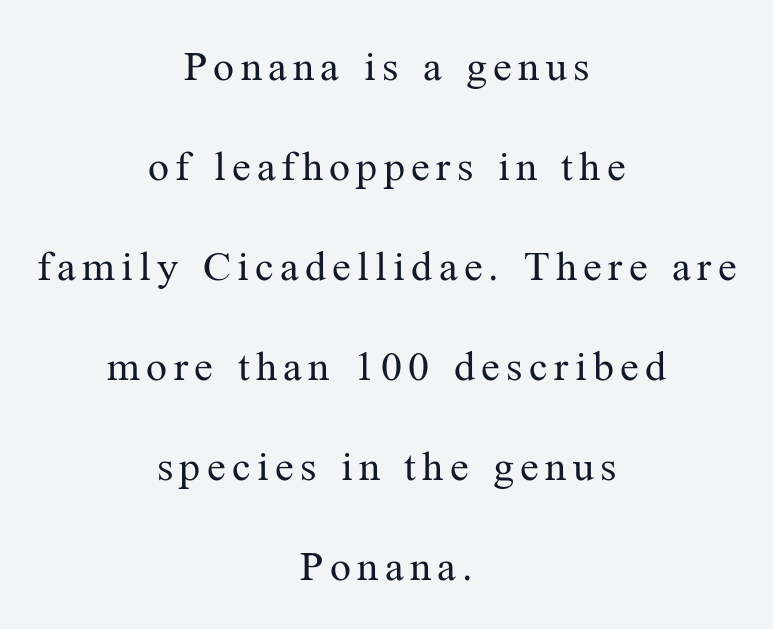
The image shows 42 px regular-weight serif type, upright; set centered, loose line spacing (2.38x), not underlined; medium stroke contrast and a medium x-height.
